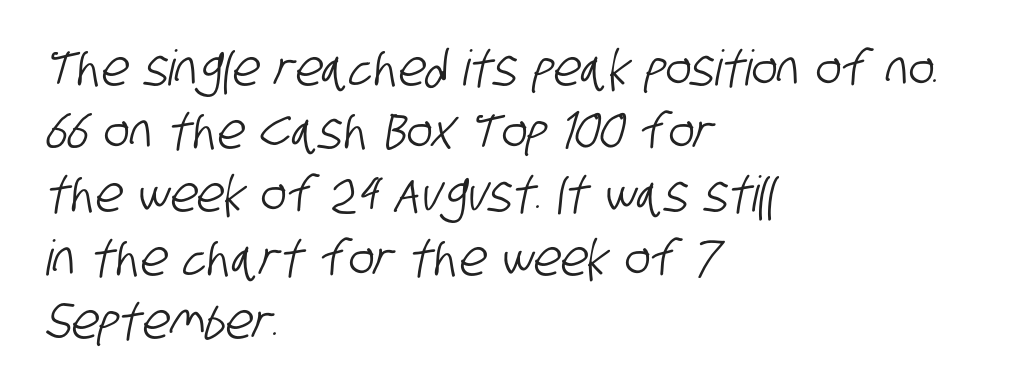
The image shows 49 px condensed sans-serif type; set left-aligned, normal line spacing (1.29x), normal letter spacing, not underlined; low stroke contrast and a large x-height.
